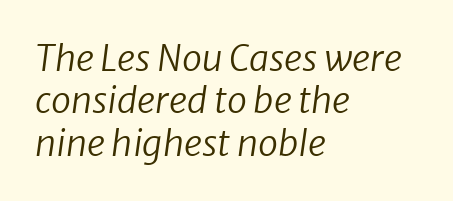
Counters stay open thanks to moderate or lighter strokes. The face used here is proportionally spaced, like ordinary book or web type. Here the glyphs are tracked normally, forming tight word shapes. Reading down the block, your eye returns to a fixed left position each line. This rendering features lettering with no underline.
